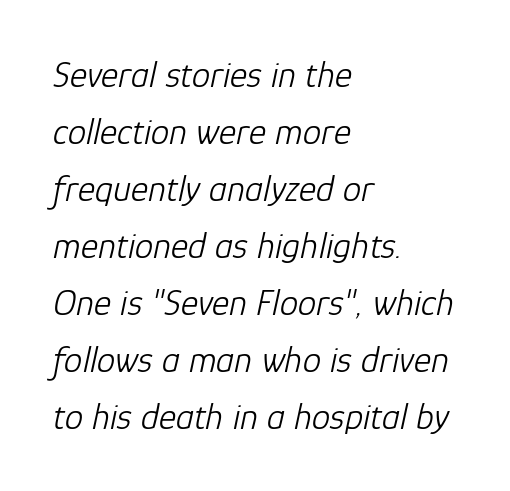
The image shows 37 px light type, italic (leaning right); set left-aligned, normal line spacing (1.54x), normal letter spacing, not underlined; low stroke contrast and a medium x-height.
